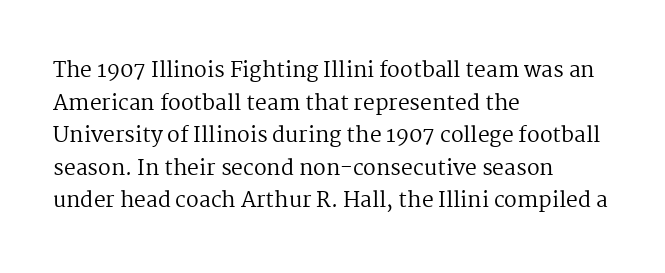
The axis of the letterforms is exactly vertical. Here the glyphs are tracked normally, forming tight word shapes. Descenders hang freely into open space. Line beginnings align vertically; line endings do not. The rows are spaced the way most documents space them.
